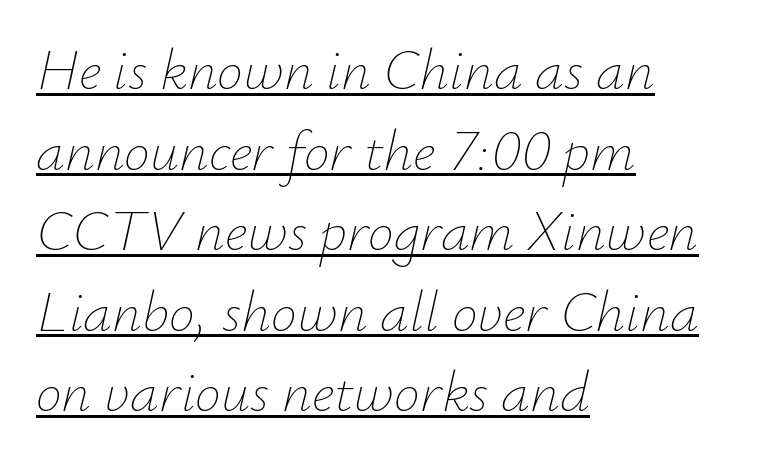
The image shows 58 px thin type, italic (leaning right); set left-aligned, normal line spacing (1.39x), normal letter spacing, underlined; low stroke contrast and a small x-height.
